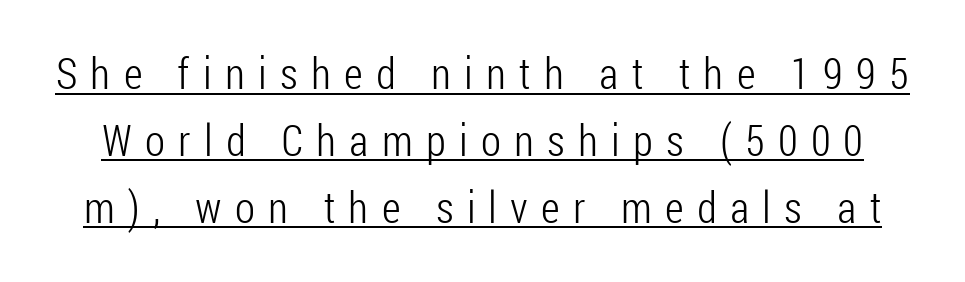
Q: Is the text bold? A: No.
Q: Is the text italic (slanted)? A: No, it is upright.
Q: Is the typeface a serif or a sans-serif typeface? A: Sans-serif.
Q: Is the text underlined? A: Yes.
Q: Is the spacing between letters normal or unusually wide? A: Unusually wide.
Q: Is the spacing between lines tight, normal or loose? A: Normal.
Q: Width (condensed, normal, or wide)? A: Condensed.
Q: Stroke contrast? A: Low.
Q: x-height? A: Medium.
Q: Monospaced? A: No.
